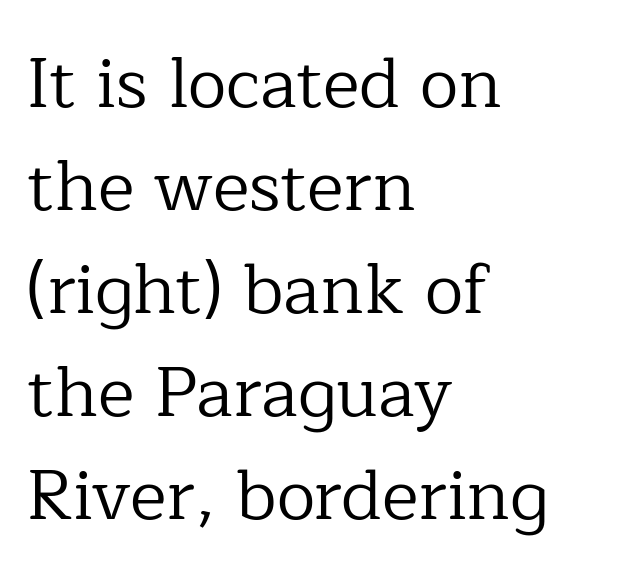
Q: Is the text bold? A: No.
Q: Is the text italic (slanted)? A: No, it is upright.
Q: Is the typeface a serif or a sans-serif typeface? A: Serif.
Q: Is the text underlined? A: No.
Q: How is the paragraph aligned? A: Left-aligned.
Q: Is the spacing between letters normal or unusually wide? A: Normal.
Q: Is the spacing between lines tight, normal or loose? A: Normal.
Q: Width (condensed, normal, or wide)? A: Normal.
Q: Stroke contrast? A: Low.
Q: x-height? A: Medium.
Q: Monospaced? A: No.
